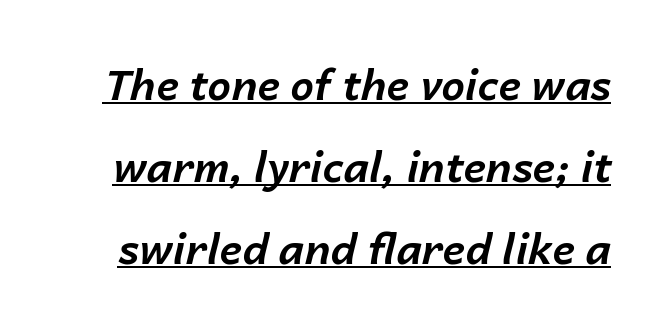
Quick note: underline on. The vertical gap from one line to the next is large. The letters advance in unequal steps, a hallmark of proportional type. The glyphs have the mass of a bold cut.
